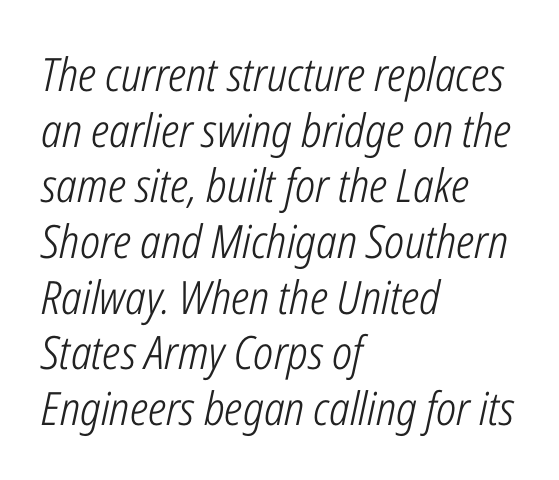
The image shows 46 px light, condensed type, italic (leaning right); set left-aligned, line spacing 1.21x, normal letter spacing, not underlined; low stroke contrast and a medium x-height.
